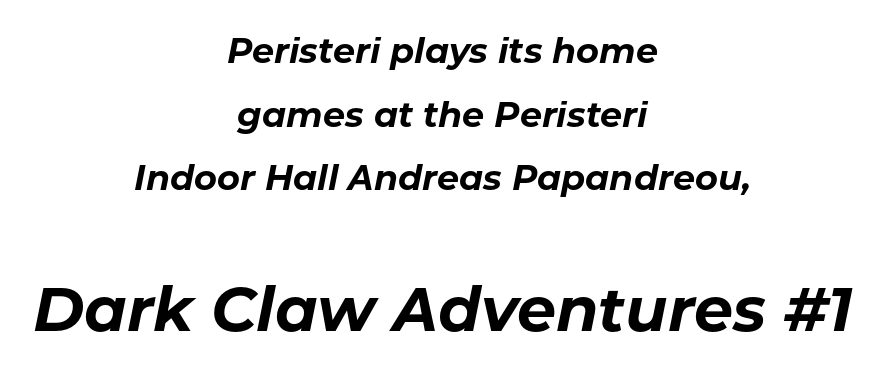
Tall strokes in this sample are angled rather than plumb. The horizontal fit of the characters is conventional and even. Visually the block forms a symmetrical silhouette, jagged on both flanks. Visually, the bottom section dominates because its glyphs are scaled up.
